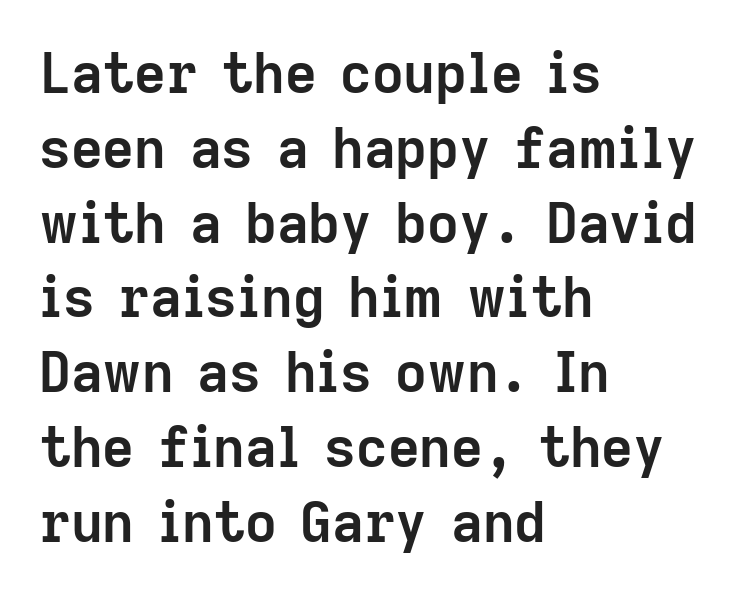
Q: Is the text bold? A: Yes.
Q: Is the text italic (slanted)? A: No, it is upright.
Q: Is the typeface a serif or a sans-serif typeface? A: Sans-serif.
Q: Is the text underlined? A: No.
Q: How is the paragraph aligned? A: Left-aligned.
Q: Is the spacing between letters normal or unusually wide? A: Normal.
Q: Is the spacing between lines tight, normal or loose? A: Normal.
Q: Width (condensed, normal, or wide)? A: Normal.
Q: Stroke contrast? A: Low.
Q: x-height? A: Medium.
Q: Monospaced? A: No.
